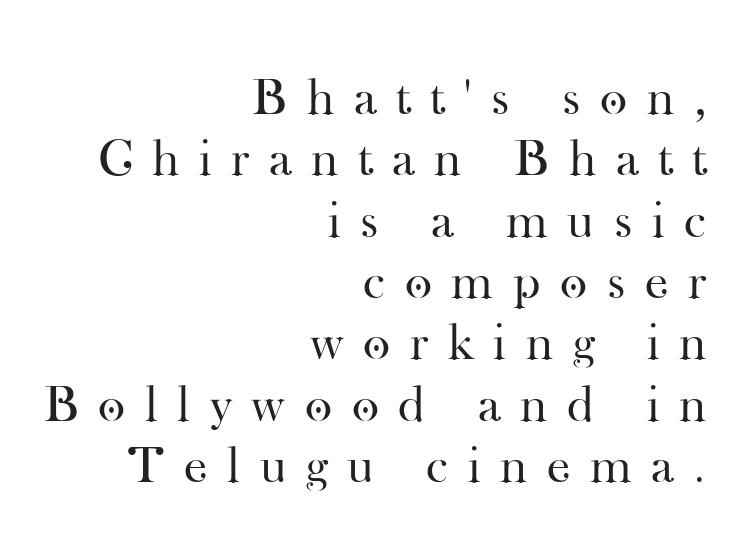
{"serif": "yes", "italic": "no", "bold": "no", "weight": "regular", "width": "normal", "stroke_contrast": "high", "x_height": "small", "monospaced": "no", "underline": "no", "align": "right", "line_spacing_ratio": 1.18, "letter_spacing": "wide", "letter_spacing_em": 0.38, "glyph_px": 52}
